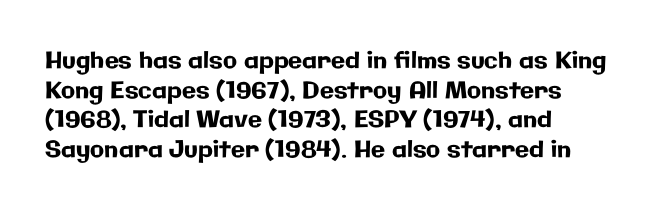
{"italic": "no", "underline": "no", "align": "left", "line_spacing": "normal", "line_spacing_ratio": 1.29, "letter_spacing": "normal", "letter_spacing_em": 0.0, "glyph_px": 23}
